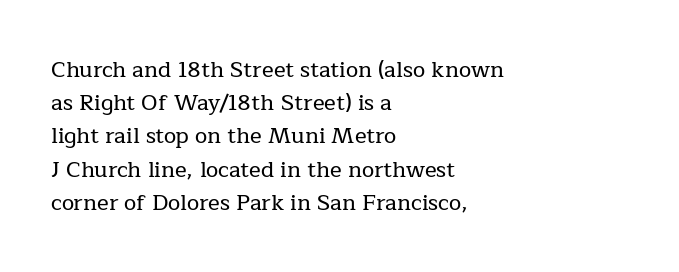
The image shows 22 px text type, upright; set left-aligned, normal line spacing (1.51x), normal letter spacing, not underlined.
